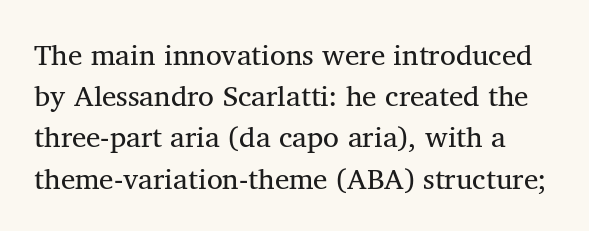
Q: Is the text bold? A: No.
Q: Is the typeface a serif or a sans-serif typeface? A: Serif.
Q: Is the text underlined? A: No.
Q: Is the spacing between letters normal or unusually wide? A: Normal.
Q: Is the spacing between lines tight, normal or loose? A: Normal.
Q: Width (condensed, normal, or wide)? A: Normal.
Q: Stroke contrast? A: Medium.
Q: x-height? A: Medium.
Q: Monospaced? A: No.
